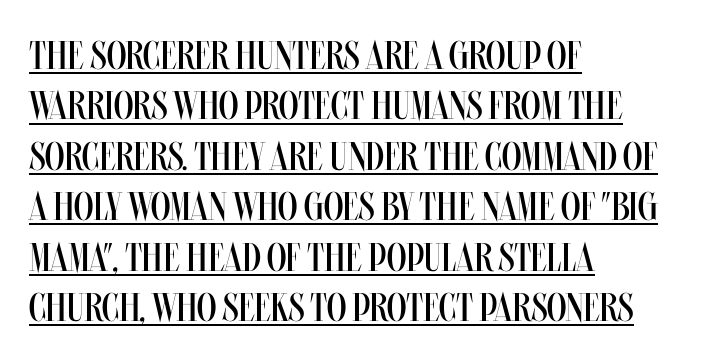
{"italic": "no", "bold": "no", "weight": "regular", "width": "condensed", "stroke_contrast": "medium", "x_height": "large", "monospaced": "no", "underline": "yes", "align": "left", "line_spacing": "normal", "line_spacing_ratio": 1.26, "letter_spacing": "normal", "letter_spacing_em": 0.0, "glyph_px": 40}
